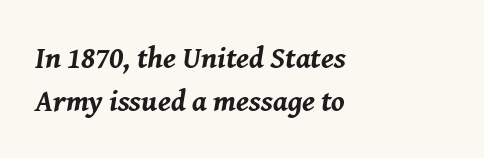
The image shows 30 px bold type, italic (leaning right); set left-aligned, normal line spacing (1.44x), normal letter spacing, not underlined; medium stroke contrast and a medium x-height.
